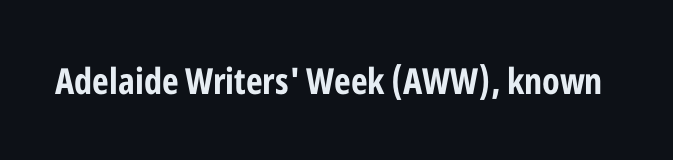
The image shows 36 px bold, condensed sans-serif type, upright; set normal letter spacing, not underlined; low stroke contrast and a medium x-height.
